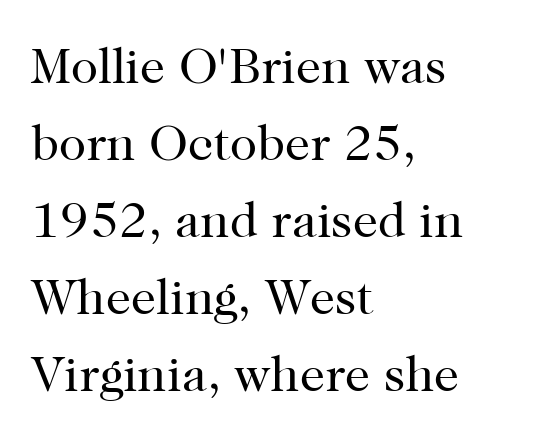
{"serif": "yes", "italic": "no", "bold": "no", "weight": "regular", "width": "normal", "stroke_contrast": "high", "x_height": "medium", "monospaced": "no", "underline": "no", "align": "left", "line_spacing": "normal", "line_spacing_ratio": 1.54, "letter_spacing": "normal", "letter_spacing_em": 0.0, "glyph_px": 50}
